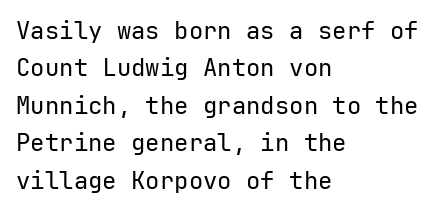
{"italic": "no", "bold": "no", "underline": "no", "align": "left", "line_spacing": "normal", "line_spacing_ratio": 1.56, "letter_spacing": "normal", "letter_spacing_em": 0.0, "glyph_px": 24}
